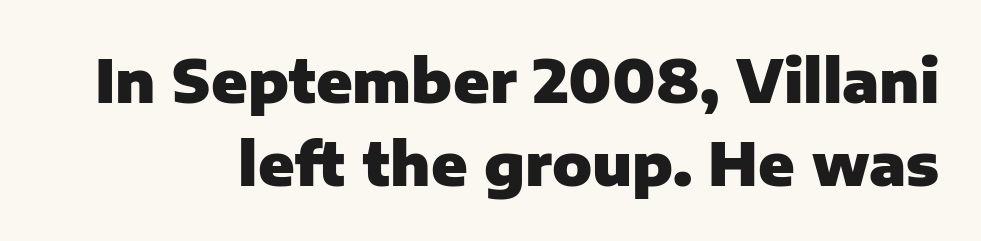
Q: Is the text bold? A: Yes.
Q: Is the text italic (slanted)? A: No, it is upright.
Q: Is the typeface a serif or a sans-serif typeface? A: Sans-serif.
Q: Is the text underlined? A: No.
Q: How is the paragraph aligned? A: Right-aligned.
Q: Is the spacing between letters normal or unusually wide? A: Normal.
Q: Is the spacing between lines tight, normal or loose? A: Normal.
Q: Width (condensed, normal, or wide)? A: Normal.
Q: Stroke contrast? A: Low.
Q: x-height? A: Medium.
Q: Monospaced? A: No.
